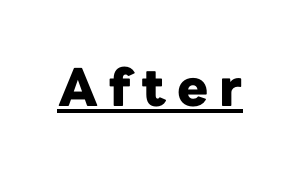
Q: Is the text bold? A: Yes.
Q: Is the text italic (slanted)? A: No, it is upright.
Q: Is the typeface a serif or a sans-serif typeface? A: Sans-serif.
Q: Is the text underlined? A: Yes.
Q: Is the spacing between letters normal or unusually wide? A: Unusually wide.
Q: Width (condensed, normal, or wide)? A: Normal.
Q: Stroke contrast? A: Low.
Q: x-height? A: Medium.
Q: Monospaced? A: No.
